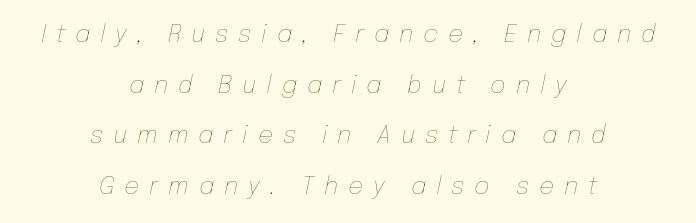
Q: Is the text bold? A: No.
Q: Is the text italic (slanted)? A: Yes, it leans right by about 12 degrees.
Q: Is the text underlined? A: No.
Q: How is the paragraph aligned? A: Centered.
Q: Is the spacing between letters normal or unusually wide? A: Unusually wide.
Q: Is the spacing between lines tight, normal or loose? A: Loose.
